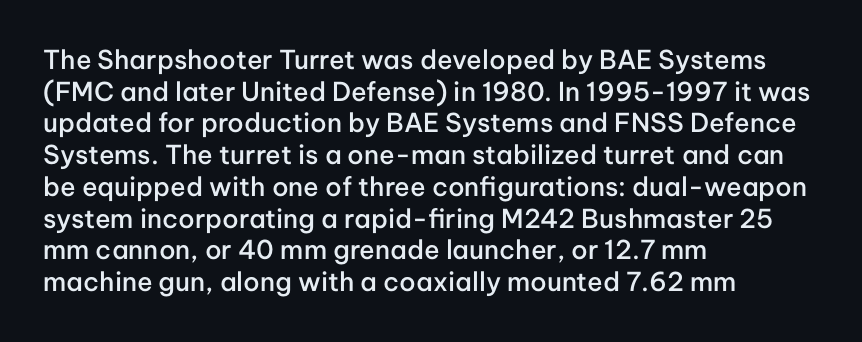
{"italic": "no", "bold": "semi", "underline": "no", "align": "left", "line_spacing_ratio": 1.22, "letter_spacing": "normal", "letter_spacing_em": 0.0, "glyph_px": 26}
